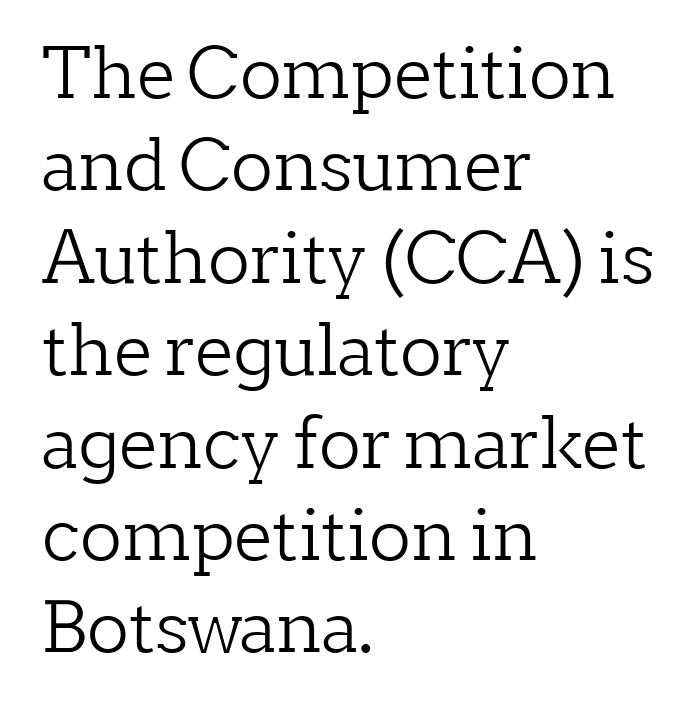
Weight: not bold — regular or lighter. Notice how the stems are strictly vertical — no italics here. The passage shown is not underscored anywhere. Note the varied advance widths — an 'i' is clearly narrower than an 'm'. The line-height multiplier appears to be the usual default.
